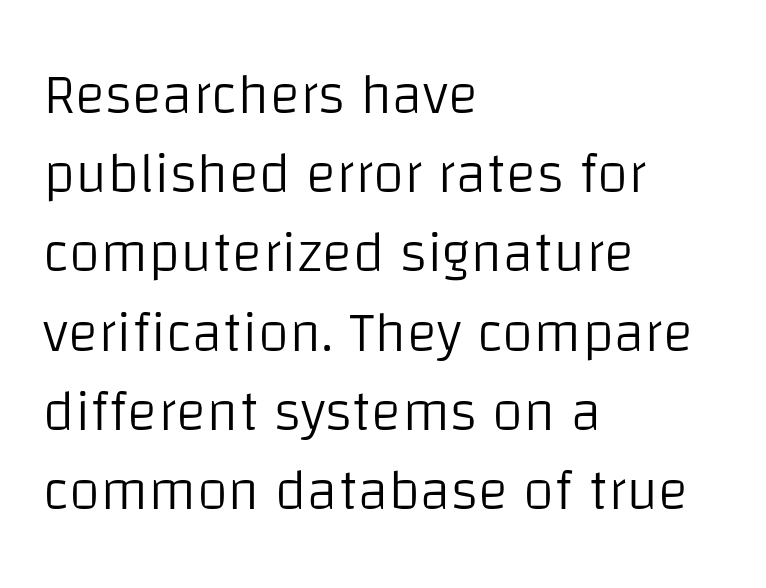
Q: Is the text bold? A: No.
Q: Is the text italic (slanted)? A: No, it is upright.
Q: Is the typeface a serif or a sans-serif typeface? A: Sans-serif.
Q: Is the text underlined? A: No.
Q: How is the paragraph aligned? A: Left-aligned.
Q: Is the spacing between letters normal or unusually wide? A: Normal.
Q: Is the spacing between lines tight, normal or loose? A: Normal.
Q: Width (condensed, normal, or wide)? A: Normal.
Q: Stroke contrast? A: Low.
Q: x-height? A: Large.
Q: Monospaced? A: No.
